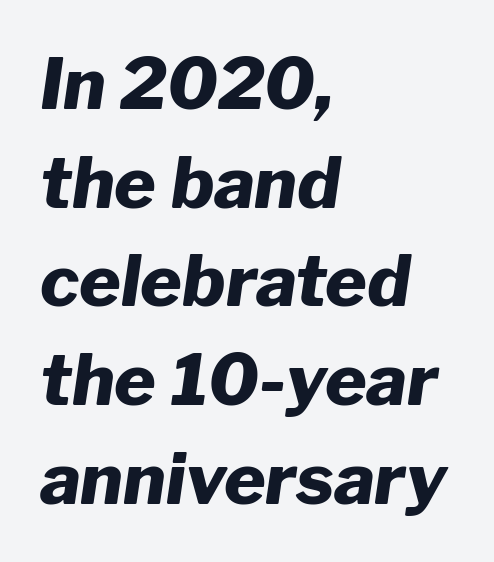
{"italic": "yes", "lean": "right", "slant_degrees": 8, "bold": "yes", "weight": "heavy", "width": "normal", "stroke_contrast": "low", "x_height": "medium", "monospaced": "no", "underline": "no", "align": "left", "line_spacing": "normal", "line_spacing_ratio": 1.39, "letter_spacing": "normal", "letter_spacing_em": 0.0, "glyph_px": 71}
